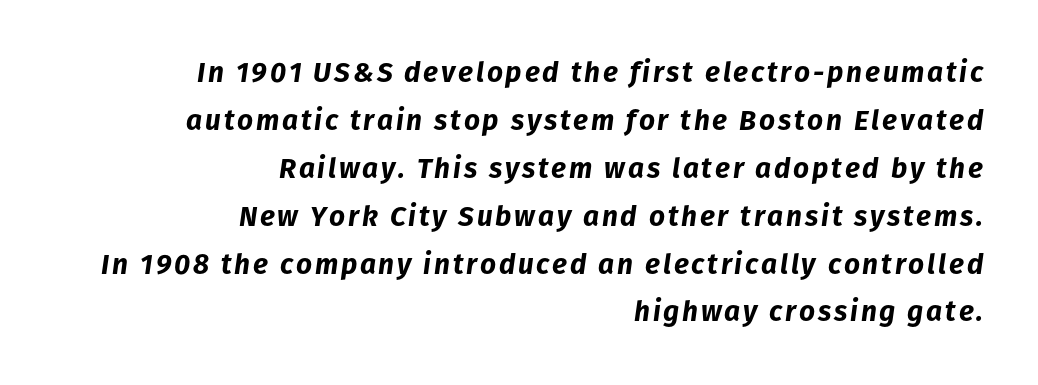
This sample has the flowing, uneven cadence of proportional lettering. Typesetter's note: full bold, strokes at maximum text heaviness. The compositor pushed each line to the right boundary. Letters rest on an invisible, unmarked baseline. The whole block is typeset with a tilt.
